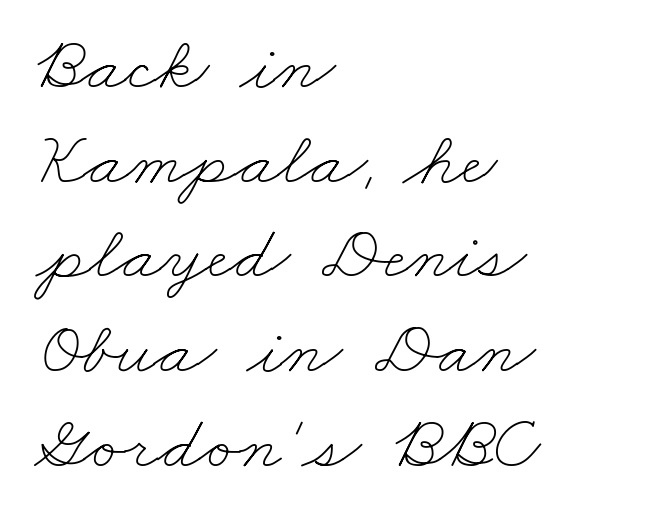
Q: Is the text bold? A: No.
Q: Is the text underlined? A: No.
Q: How is the paragraph aligned? A: Left-aligned.
Q: Is the spacing between letters normal or unusually wide? A: Normal.
Q: Width (condensed, normal, or wide)? A: Wide.
Q: Stroke contrast? A: Low.
Q: x-height? A: Small.
Q: Monospaced? A: No.
